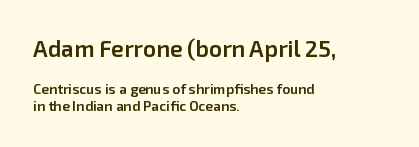
Q: Is the text bold? A: Semi-bold.
Q: Is the text italic (slanted)? A: No, it is upright.
Q: Is the text underlined? A: No.
Q: How is the paragraph aligned? A: Left-aligned.
Q: Is the spacing between letters normal or unusually wide? A: Normal.
Q: Which block of text is set in a larger size, the first (top) or the second (bottom)? A: The first (top) one.
